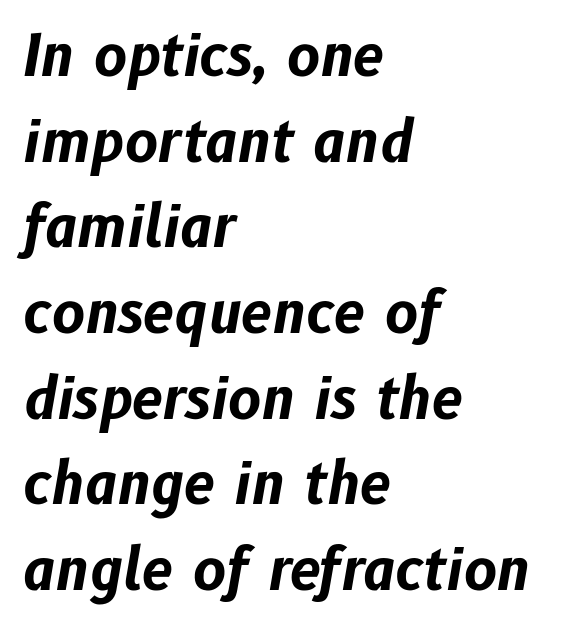
The image shows 56 px bold type, italic (leaning right); set left-aligned, normal line spacing (1.53x), normal letter spacing, not underlined; low stroke contrast and a medium x-height.
